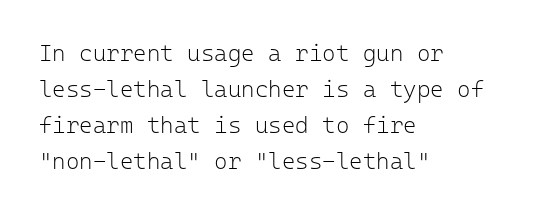
Q: Is the text bold? A: No.
Q: Is the text italic (slanted)? A: No, it is upright.
Q: Is the text underlined? A: No.
Q: How is the paragraph aligned? A: Left-aligned.
Q: Is the spacing between letters normal or unusually wide? A: Normal.
Q: Is the spacing between lines tight, normal or loose? A: Normal.
